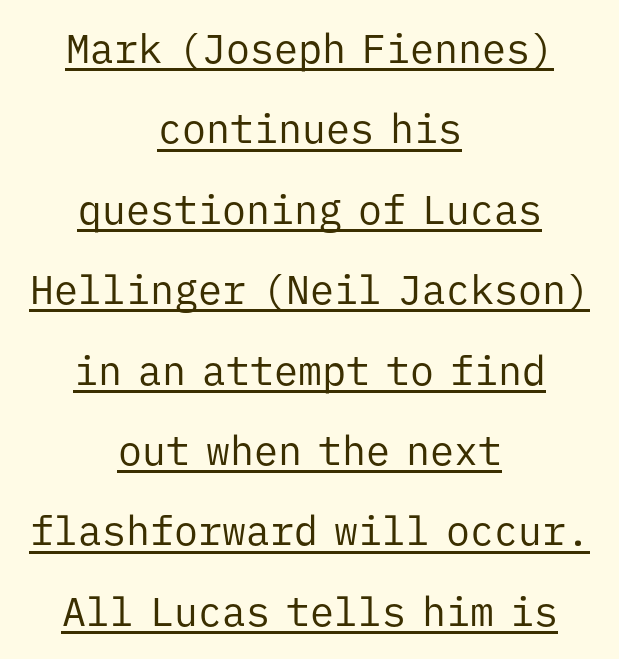
Q: Is the text bold? A: No.
Q: Is the text italic (slanted)? A: No, it is upright.
Q: Is the typeface a serif or a sans-serif typeface? A: Sans-serif.
Q: Is the text underlined? A: Yes.
Q: How is the paragraph aligned? A: Centered.
Q: Is the spacing between letters normal or unusually wide? A: Normal.
Q: Is the spacing between lines tight, normal or loose? A: Loose.
Q: Width (condensed, normal, or wide)? A: Normal.
Q: Stroke contrast? A: Low.
Q: x-height? A: Medium.
Q: Monospaced? A: Yes.
